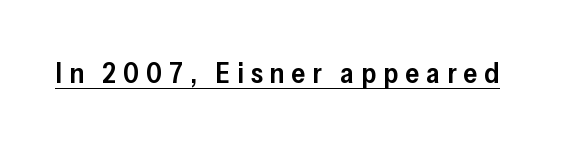
{"serif": "no", "italic": "no", "bold": "semi", "weight": "semibold", "width": "normal", "stroke_contrast": "low", "x_height": "medium", "monospaced": "no", "underline": "yes", "letter_spacing": "wide", "letter_spacing_em": 0.25, "glyph_px": 28}
